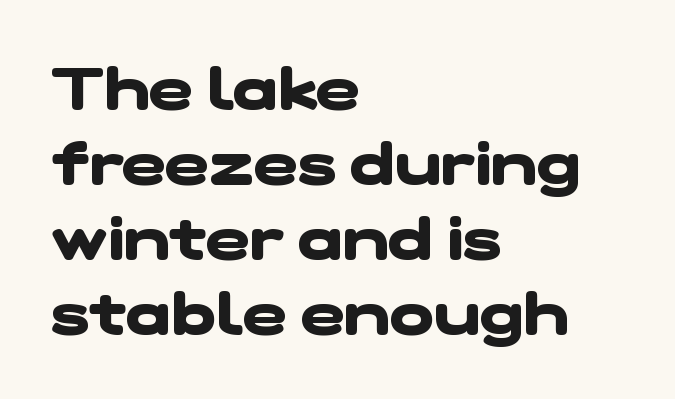
Q: Is the text bold? A: Yes.
Q: Is the typeface a serif or a sans-serif typeface? A: Sans-serif.
Q: Is the text underlined? A: No.
Q: How is the paragraph aligned? A: Left-aligned.
Q: Is the spacing between letters normal or unusually wide? A: Normal.
Q: Is the spacing between lines tight, normal or loose? A: Normal.
Q: Width (condensed, normal, or wide)? A: Wide.
Q: Stroke contrast? A: Low.
Q: x-height? A: Medium.
Q: Monospaced? A: No.
